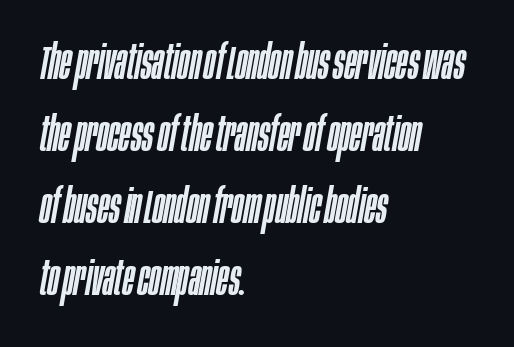
{"italic": "yes", "lean": "right", "slant_degrees": 10, "width": "condensed", "stroke_contrast": "low", "x_height": "large", "monospaced": "no", "underline": "no", "align": "left", "line_spacing": "normal", "line_spacing_ratio": 1.5, "letter_spacing": "normal", "letter_spacing_em": 0.0, "glyph_px": 48}
